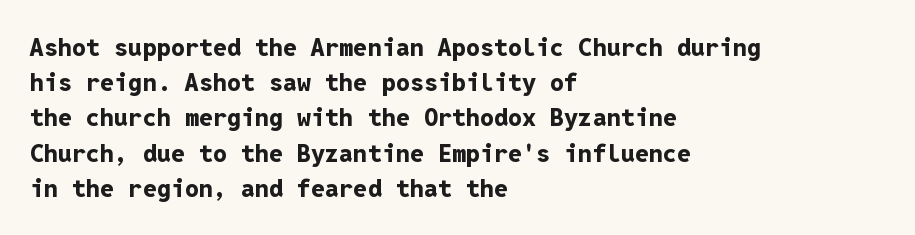
Here the glyphs are tracked normally, forming tight word shapes. Posture: upright roman. Plain, unruled lines of type. Leading matches the norm, producing a regular column.
